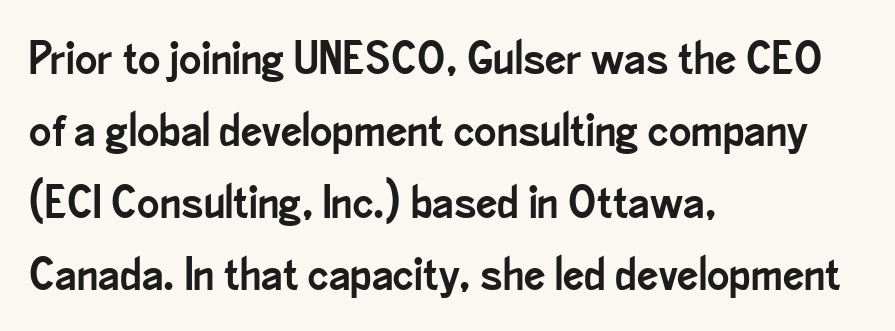
Q: Is the text italic (slanted)? A: No, it is upright.
Q: Is the typeface a serif or a sans-serif typeface? A: Sans-serif.
Q: Is the text underlined? A: No.
Q: How is the paragraph aligned? A: Left-aligned.
Q: Is the spacing between letters normal or unusually wide? A: Normal.
Q: Is the spacing between lines tight, normal or loose? A: Normal.
Q: Width (condensed, normal, or wide)? A: Condensed.
Q: Stroke contrast? A: Low.
Q: x-height? A: Small.
Q: Monospaced? A: No.
